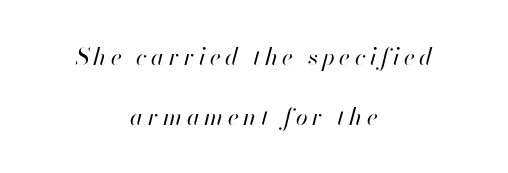
{"italic": "yes", "lean": "right", "slant_degrees": 13, "bold": "no", "underline": "no", "align": "center", "line_spacing": "loose", "line_spacing_ratio": 2.49, "glyph_px": 24}
